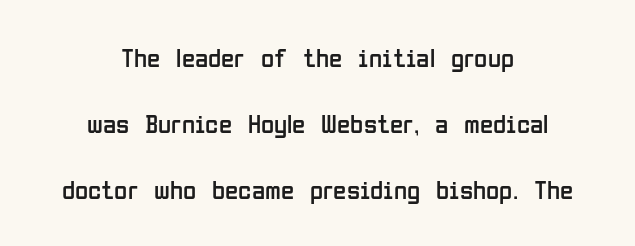
{"italic": "no", "bold": "no", "underline": "no", "align": "center", "line_spacing": "loose", "line_spacing_ratio": 2.45, "letter_spacing": "normal", "letter_spacing_em": 0.0, "glyph_px": 27}
